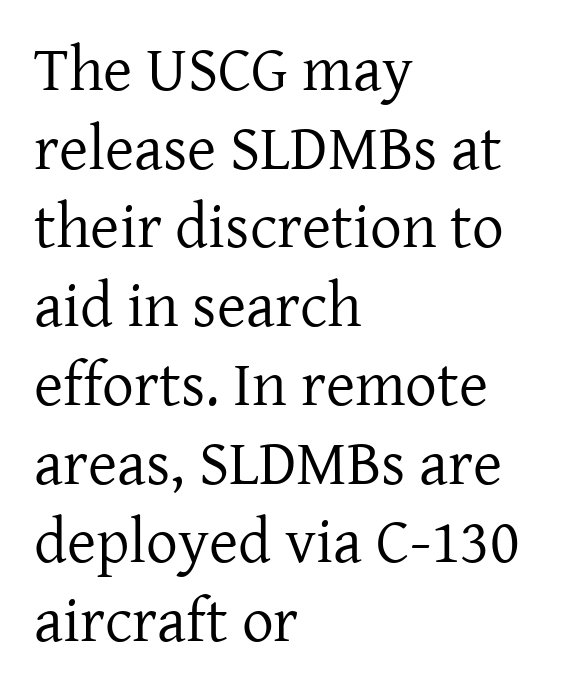
Q: Is the text bold? A: No.
Q: Is the text italic (slanted)? A: No, it is upright.
Q: Is the typeface a serif or a sans-serif typeface? A: Serif.
Q: Is the text underlined? A: No.
Q: How is the paragraph aligned? A: Left-aligned.
Q: Is the spacing between letters normal or unusually wide? A: Normal.
Q: Is the spacing between lines tight, normal or loose? A: Normal.
Q: Width (condensed, normal, or wide)? A: Normal.
Q: Stroke contrast? A: Low.
Q: x-height? A: Medium.
Q: Monospaced? A: No.
